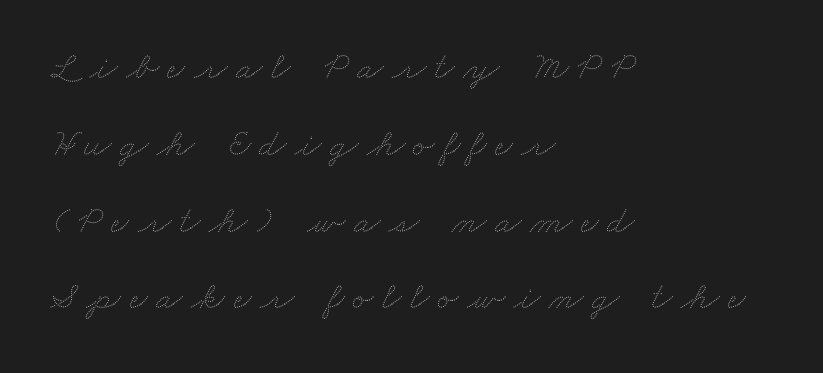
The image shows 39 px thin, wide type; set left-aligned, loose line spacing (1.97x), unusually wide letter spacing (+0.22 em), not underlined; medium stroke contrast and a small x-height.
